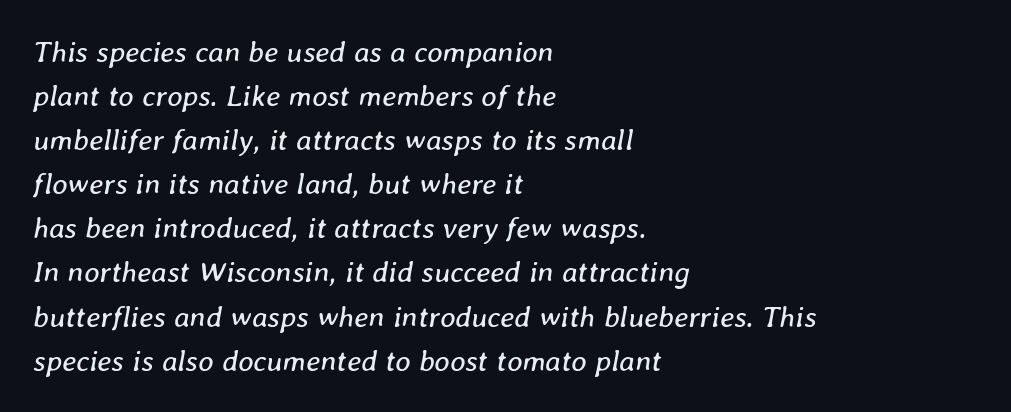
{"italic": "yes", "lean": "right", "slant_degrees": 8, "bold": "no", "weight": "regular", "width": "normal", "stroke_contrast": "low", "x_height": "medium", "monospaced": "no", "underline": "no", "align": "left", "line_spacing": "normal", "line_spacing_ratio": 1.47, "letter_spacing": "normal", "letter_spacing_em": 0.0, "glyph_px": 30}
